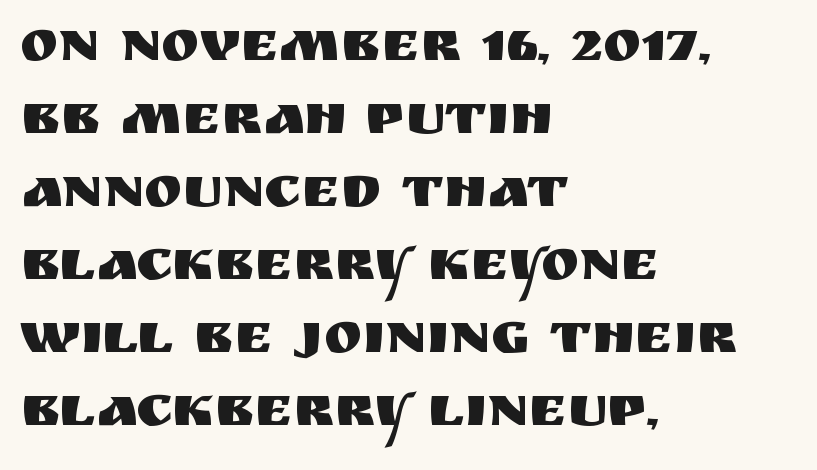
A clean baseline with only descenders dipping below it. Think of a printed novel: that variable character pitch is what you see here. This rendering uses left alignment, leaving the right contour irregular. Font category for this specimen: sans-serif. When letters stand straight like this, we call the style roman or upright.
